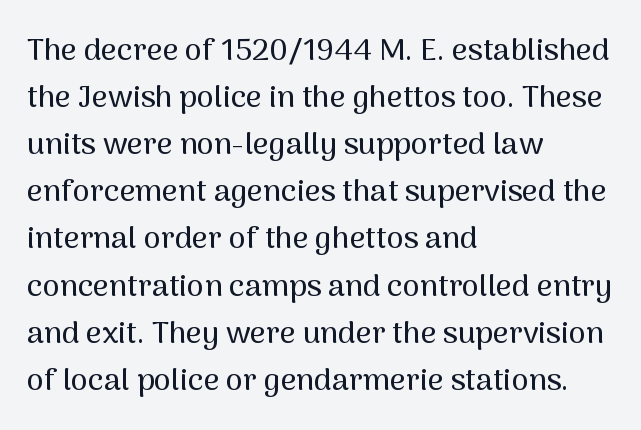
The image shows 31 px sans-serif type, upright; set left-aligned, normal line spacing (1.52x), normal letter spacing, not underlined; medium stroke contrast and a medium x-height.
